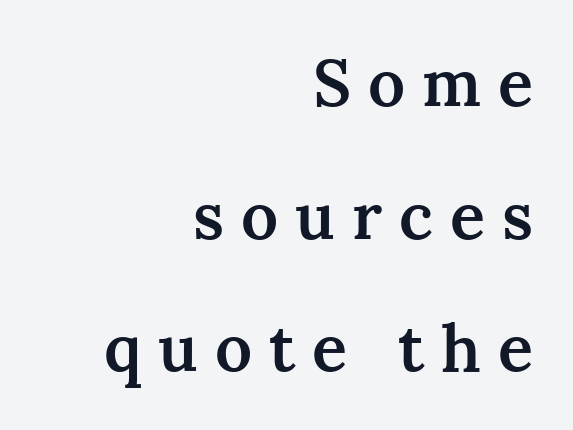
{"serif": "yes", "italic": "no", "bold": "semi", "weight": "semibold", "width": "normal", "stroke_contrast": "medium", "x_height": "medium", "monospaced": "no", "underline": "no", "align": "right", "line_spacing": "loose", "line_spacing_ratio": 2.04, "letter_spacing": "wide", "letter_spacing_em": 0.26, "glyph_px": 65}
